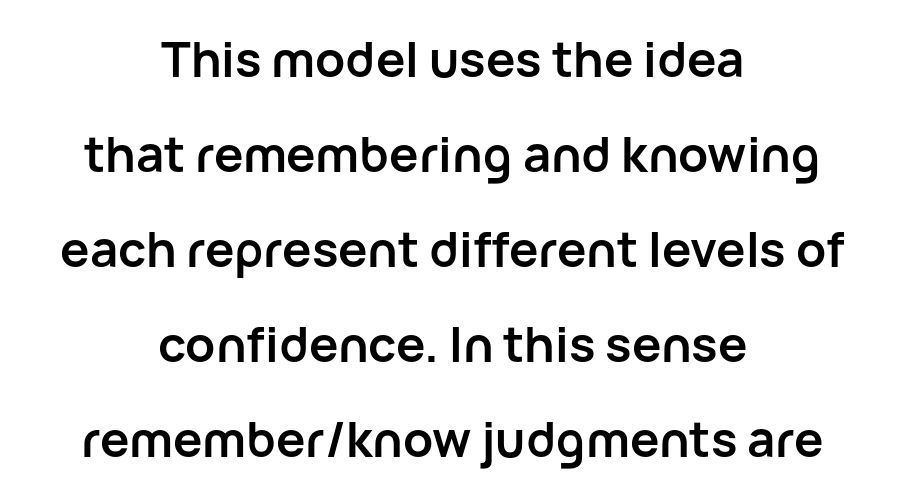
Q: Is the text bold? A: Yes.
Q: Is the text italic (slanted)? A: No, it is upright.
Q: Is the typeface a serif or a sans-serif typeface? A: Sans-serif.
Q: Is the text underlined? A: No.
Q: How is the paragraph aligned? A: Centered.
Q: Is the spacing between letters normal or unusually wide? A: Normal.
Q: Is the spacing between lines tight, normal or loose? A: Loose.
Q: Width (condensed, normal, or wide)? A: Normal.
Q: Stroke contrast? A: Low.
Q: x-height? A: Medium.
Q: Monospaced? A: No.
